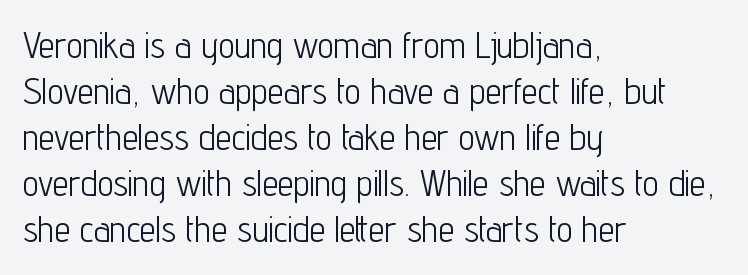
{"serif": "no", "italic": "no", "bold": "no", "weight": "light", "width": "condensed", "stroke_contrast": "low", "x_height": "medium", "monospaced": "no", "underline": "no", "align": "left", "line_spacing": "normal", "line_spacing_ratio": 1.28, "letter_spacing": "normal", "letter_spacing_em": 0.0, "glyph_px": 36}
